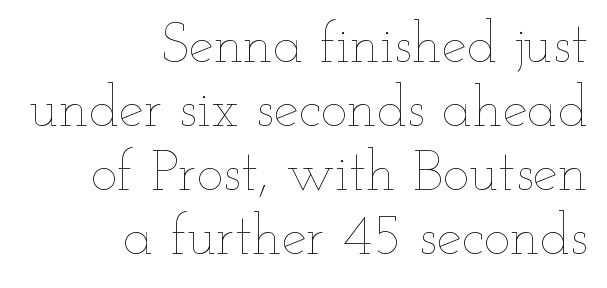
Q: Is the text bold? A: No.
Q: Is the text italic (slanted)? A: No, it is upright.
Q: Is the text underlined? A: No.
Q: How is the paragraph aligned? A: Right-aligned.
Q: Is the spacing between letters normal or unusually wide? A: Normal.
Q: Is the spacing between lines tight, normal or loose? A: Tight.
Q: Width (condensed, normal, or wide)? A: Wide.
Q: Stroke contrast? A: Low.
Q: x-height? A: Small.
Q: Monospaced? A: No.
